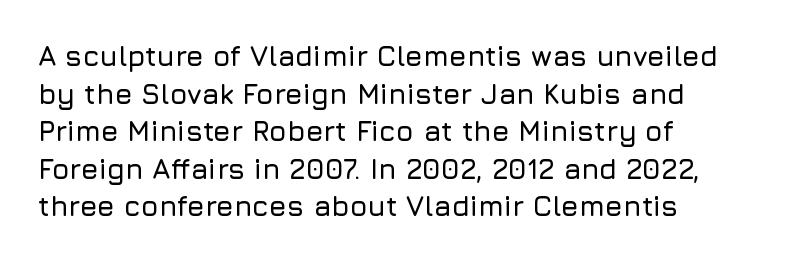
The image shows 28 px sans-serif type, upright; set left-aligned, normal line spacing (1.34x), normal letter spacing, not underlined; low stroke contrast and a medium x-height.
